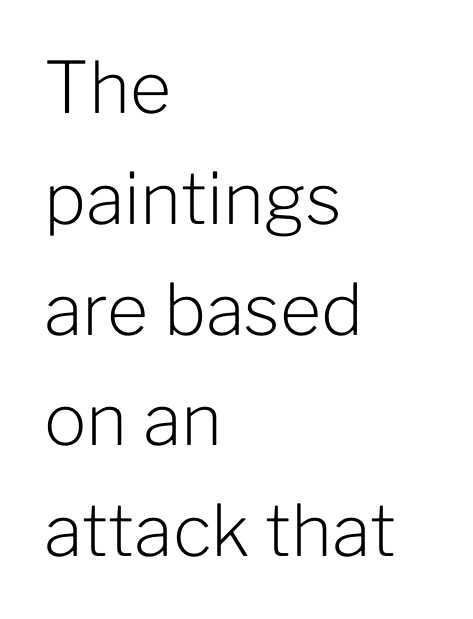
Q: Is the text bold? A: No.
Q: Is the text italic (slanted)? A: No, it is upright.
Q: Is the typeface a serif or a sans-serif typeface? A: Sans-serif.
Q: Is the text underlined? A: No.
Q: How is the paragraph aligned? A: Left-aligned.
Q: Is the spacing between letters normal or unusually wide? A: Normal.
Q: Is the spacing between lines tight, normal or loose? A: Normal.
Q: Width (condensed, normal, or wide)? A: Normal.
Q: Stroke contrast? A: Low.
Q: x-height? A: Medium.
Q: Monospaced? A: No.
